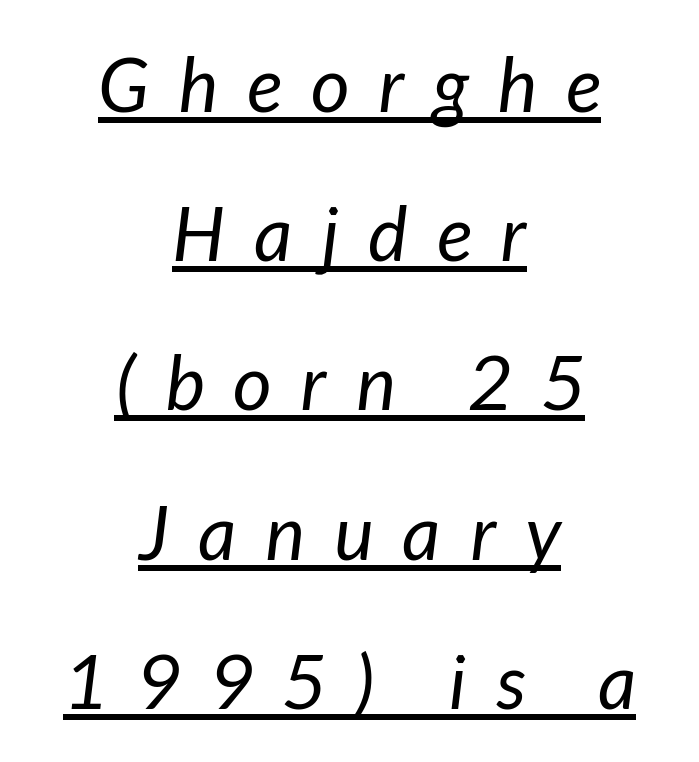
{"italic": "yes", "lean": "right", "slant_degrees": 7, "bold": "no", "weight": "regular", "width": "normal", "stroke_contrast": "low", "x_height": "medium", "monospaced": "no", "underline": "yes", "align": "center", "line_spacing": "loose", "line_spacing_ratio": 1.99, "letter_spacing": "wide", "letter_spacing_em": 0.39, "glyph_px": 75}
